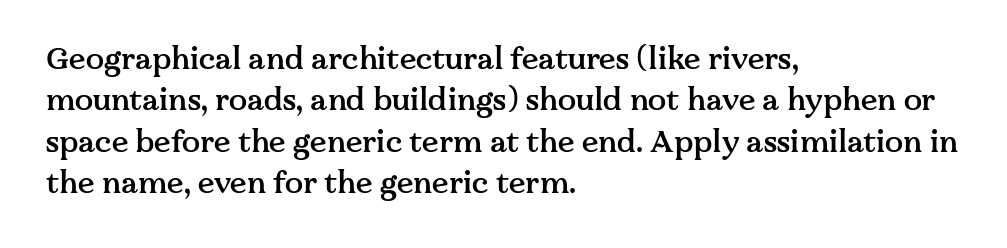
Q: Is the text bold? A: Semi-bold.
Q: Is the text italic (slanted)? A: No, it is upright.
Q: Is the typeface a serif or a sans-serif typeface? A: Serif.
Q: Is the text underlined? A: No.
Q: How is the paragraph aligned? A: Left-aligned.
Q: Is the spacing between letters normal or unusually wide? A: Normal.
Q: Is the spacing between lines tight, normal or loose? A: Normal.
Q: Width (condensed, normal, or wide)? A: Normal.
Q: Stroke contrast? A: Medium.
Q: x-height? A: Medium.
Q: Monospaced? A: No.
